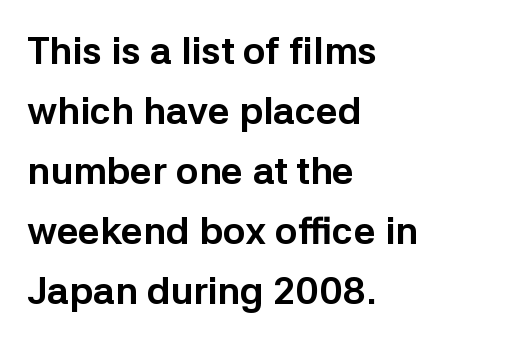
The image shows 38 px bold sans-serif type, upright; set left-aligned, normal line spacing (1.58x), normal letter spacing, not underlined; low stroke contrast and a medium x-height.
